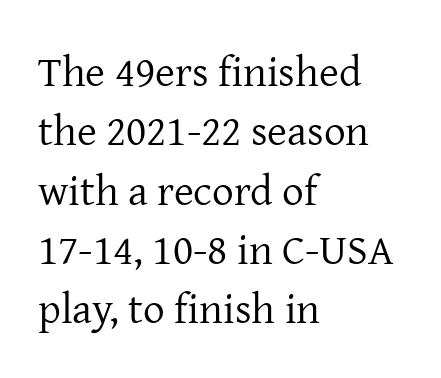
Q: Is the text bold? A: No.
Q: Is the text italic (slanted)? A: No, it is upright.
Q: Is the typeface a serif or a sans-serif typeface? A: Serif.
Q: Is the text underlined? A: No.
Q: How is the paragraph aligned? A: Left-aligned.
Q: Is the spacing between letters normal or unusually wide? A: Normal.
Q: Is the spacing between lines tight, normal or loose? A: Normal.
Q: Width (condensed, normal, or wide)? A: Normal.
Q: Stroke contrast? A: Low.
Q: x-height? A: Medium.
Q: Monospaced? A: No.
